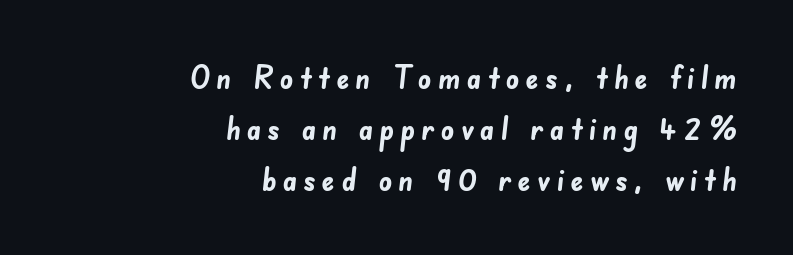
{"serif": "no", "bold": "yes", "weight": "semibold", "width": "normal", "stroke_contrast": "low", "x_height": "small", "monospaced": "no", "underline": "no", "align": "right", "line_spacing": "normal", "line_spacing_ratio": 1.54, "glyph_px": 33}
